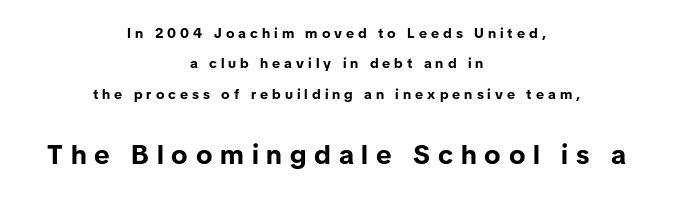
Q: Is the text bold? A: Yes.
Q: Is the text italic (slanted)? A: No, it is upright.
Q: Is the text underlined? A: No.
Q: How is the paragraph aligned? A: Centered.
Q: Is the spacing between letters normal or unusually wide? A: Unusually wide.
Q: Is the spacing between lines tight, normal or loose? A: Loose.
Q: Which block of text is set in a larger size, the first (top) or the second (bottom)? A: The second (bottom) one.
